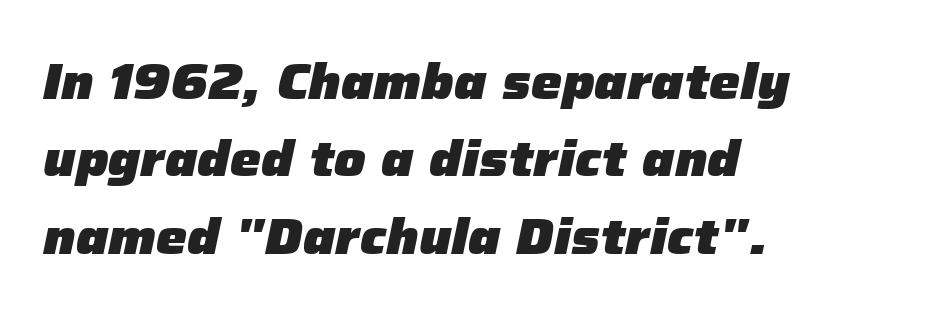
{"italic": "yes", "lean": "right", "slant_degrees": 12, "bold": "yes", "weight": "heavy", "width": "normal", "stroke_contrast": "low", "x_height": "medium", "monospaced": "no", "underline": "no", "align": "left", "line_spacing": "normal", "line_spacing_ratio": 1.58, "letter_spacing": "normal", "letter_spacing_em": 0.0, "glyph_px": 49}
